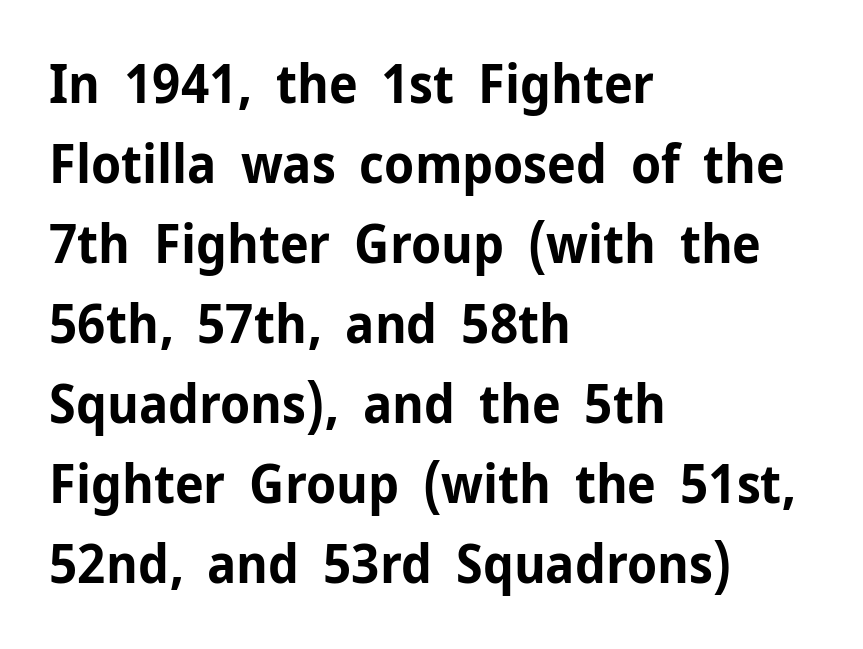
A typesetter would call this proportional, since set widths differ per character. This is heavy type, rendered in bold. These lines keep a tight, regular rhythm from letter to letter. The gap between lines stays unmarked. Reading down the column, the eye jumps a familiar distance to each next line.
